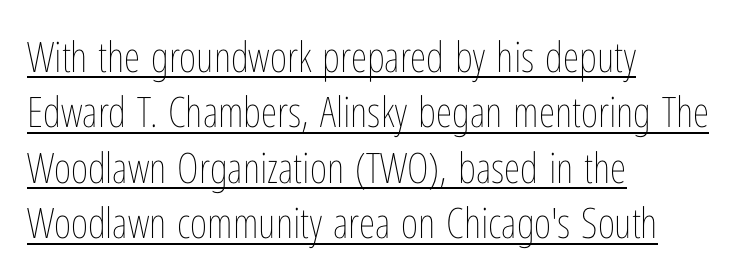
Does the lettering tilt? It doesn't — this is upright. You could not count columns in this text — the font is proportionally spaced. What decoration does the sample have? An underline. Summary of vertical rhythm: regular, with standard interline spacing.
